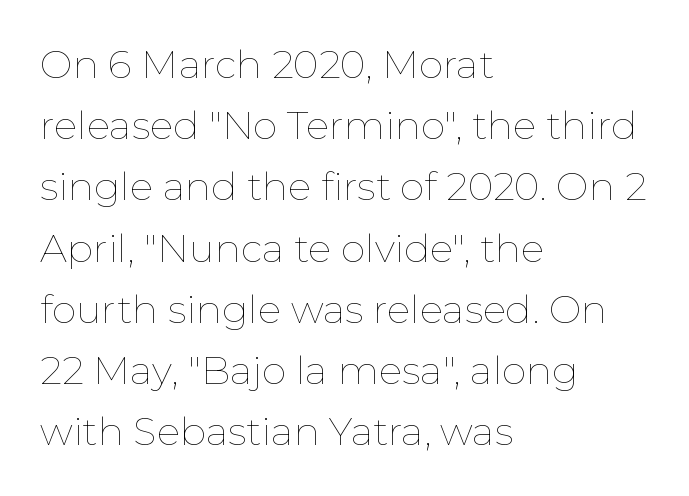
{"italic": "no", "bold": "no", "weight": "thin", "width": "normal", "stroke_contrast": "low", "x_height": "medium", "monospaced": "no", "underline": "no", "align": "left", "line_spacing": "normal", "line_spacing_ratio": 1.57, "letter_spacing": "normal", "letter_spacing_em": 0.0, "glyph_px": 39}
